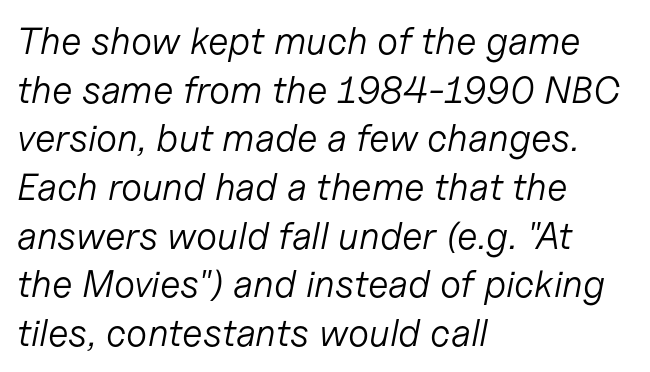
The image shows 38 px light type, italic (leaning right); set left-aligned, normal line spacing (1.28x), normal letter spacing, not underlined; low stroke contrast and a medium x-height.
